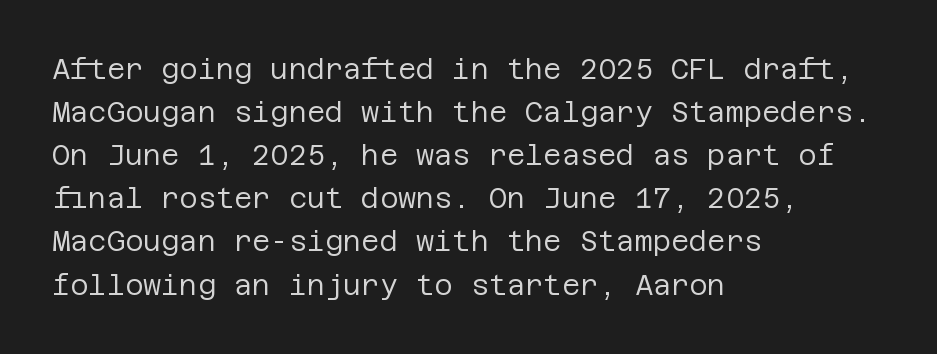
Glyph-to-glyph distance matches everyday printed text. Nobody drew a line under any word here. The lettering stays uniformly vertical, giving the passage a roman look. The vertical gap from one line to the next is medium. This sample is left-justified, so line endings fall wherever the words run out. This is not heavy type; no bold has been used.
